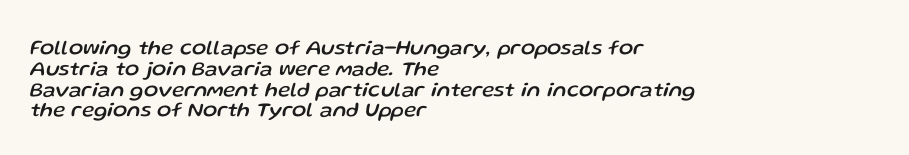
The image shows 21 px text type, italic (leaning right); set left-aligned, tight line spacing (0.99x), normal letter spacing, not underlined.
